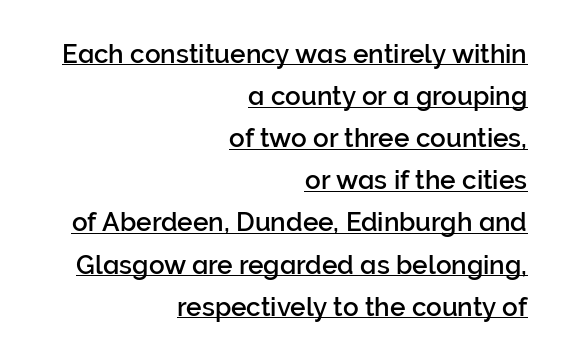
The image shows 26 px text type, upright; set right-aligned, normal line spacing (1.62x), normal letter spacing, underlined.
